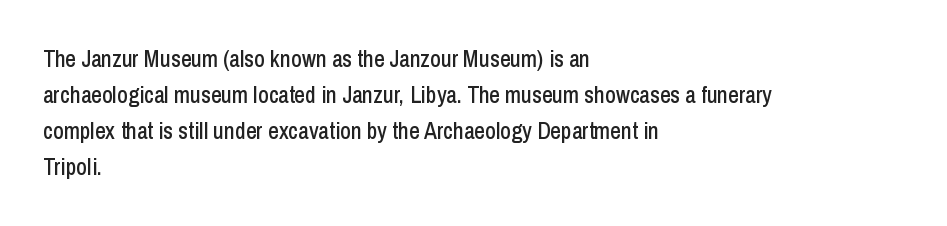
Q: Is the text italic (slanted)? A: No, it is upright.
Q: Is the text underlined? A: No.
Q: How is the paragraph aligned? A: Left-aligned.
Q: Is the spacing between letters normal or unusually wide? A: Normal.
Q: Is the spacing between lines tight, normal or loose? A: Normal.
